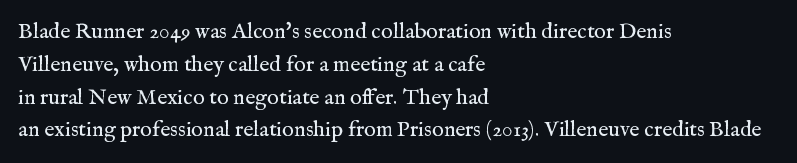
Q: Is the text bold? A: No.
Q: Is the text italic (slanted)? A: No, it is upright.
Q: Is the text underlined? A: No.
Q: How is the paragraph aligned? A: Left-aligned.
Q: Is the spacing between letters normal or unusually wide? A: Normal.
Q: Is the spacing between lines tight, normal or loose? A: Normal.
